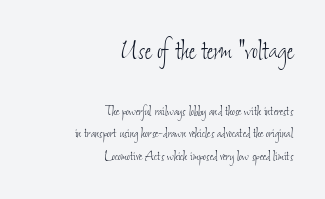
The image shows 32 px thin, condensed type; set right-aligned, normal line spacing (1.39x), normal letter spacing, not underlined; the first (top) block is 2.0x larger; low stroke contrast and a small x-height.
